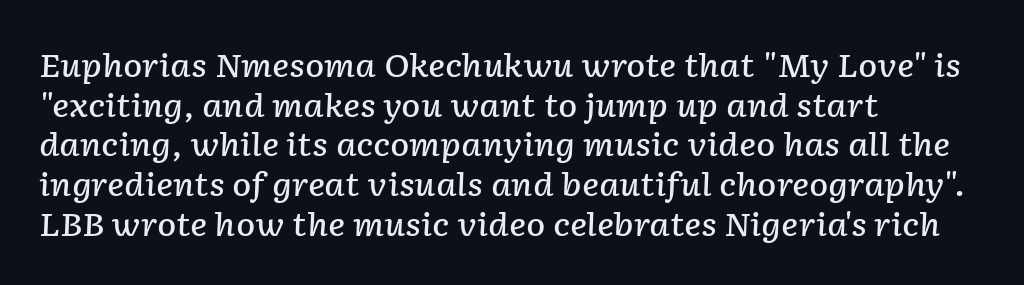
Q: Is the text bold? A: Semi-bold.
Q: Is the text italic (slanted)? A: Yes, it leans right by about 2 degrees.
Q: Is the text underlined? A: No.
Q: How is the paragraph aligned? A: Left-aligned.
Q: Is the spacing between letters normal or unusually wide? A: Normal.
Q: Width (condensed, normal, or wide)? A: Normal.
Q: Stroke contrast? A: Low.
Q: x-height? A: Medium.
Q: Monospaced? A: No.
